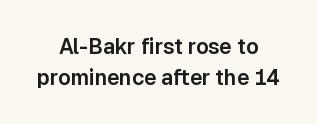
The text block is weighted toward neither margin, spreading evenly from the middle. Quick note: underline off. What's the leading like? Ordinary, nothing unusual. In terms of posture, this sample is upright. The gaps between neighbouring characters are ordinary and unremarkable.
